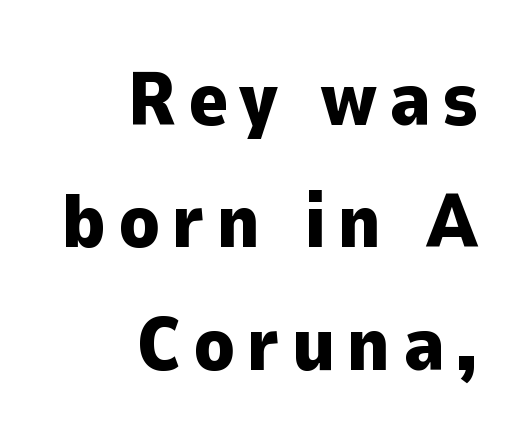
The image shows 76 px heavy sans-serif type, upright; set right-aligned, normal line spacing (1.61x), not underlined; low stroke contrast and a medium x-height.
